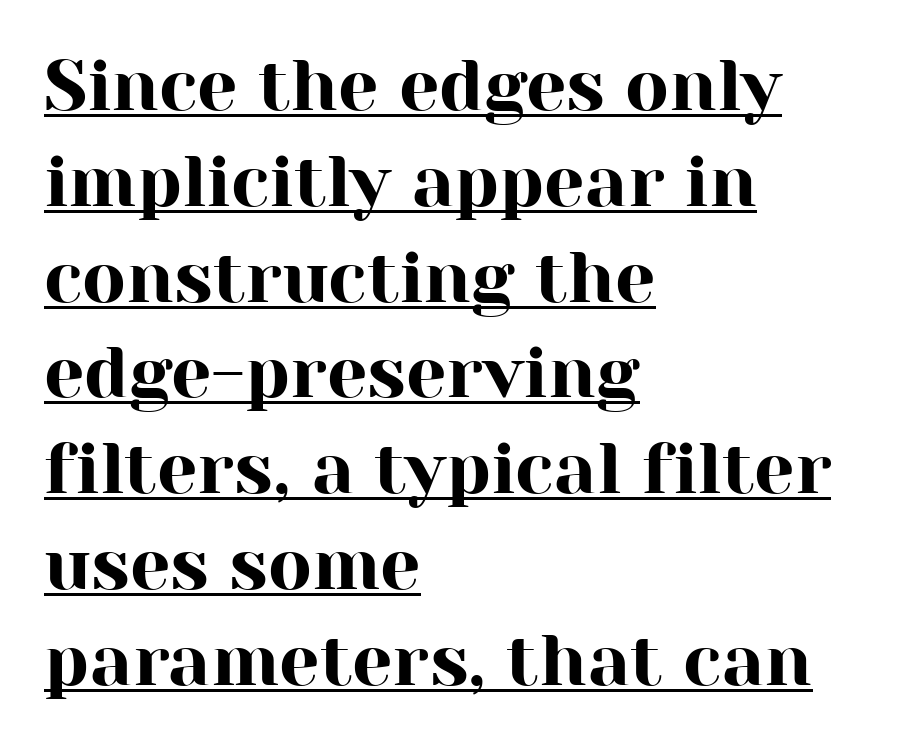
The image shows 72 px serif type, upright; set left-aligned, normal line spacing (1.33x), normal letter spacing, underlined; high stroke contrast and a medium x-height.
